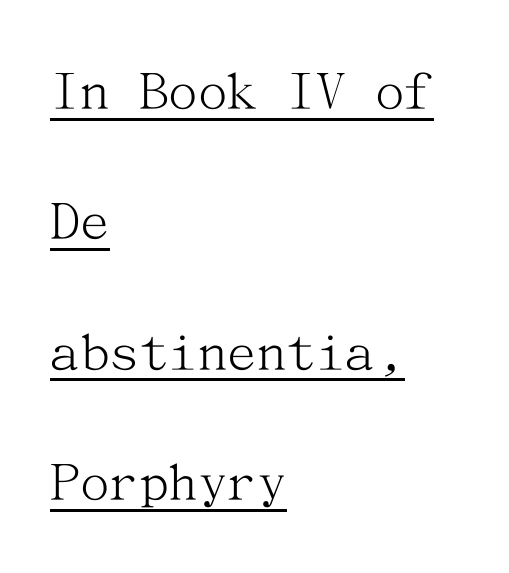
{"serif": "yes", "italic": "no", "bold": "no", "weight": "light", "width": "normal", "stroke_contrast": "medium", "x_height": "medium", "underline": "yes", "align": "left", "line_spacing": "loose", "line_spacing_ratio": 2.21, "letter_spacing": "normal", "letter_spacing_em": 0.0, "glyph_px": 59}
